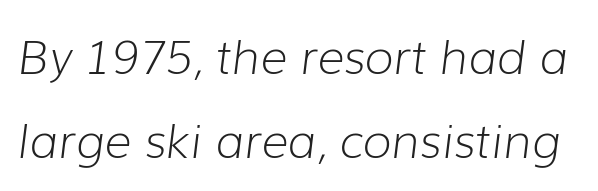
The image shows 47 px light type, italic (leaning right); set line spacing 1.79x, normal letter spacing, not underlined; low stroke contrast and a medium x-height.
